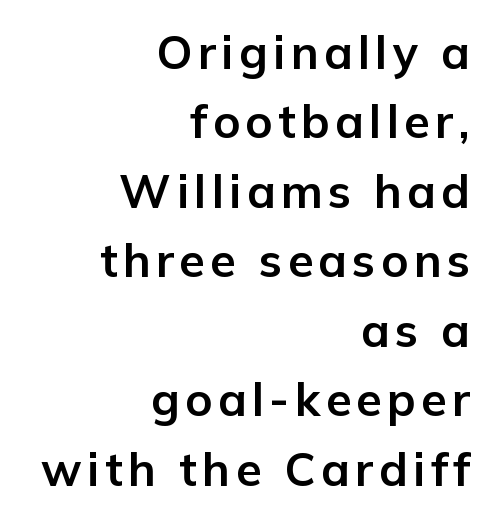
{"serif": "no", "italic": "no", "bold": "yes", "weight": "bold", "width": "normal", "stroke_contrast": "low", "x_height": "medium", "monospaced": "no", "underline": "no", "align": "right", "line_spacing": "normal", "line_spacing_ratio": 1.51, "glyph_px": 46}
